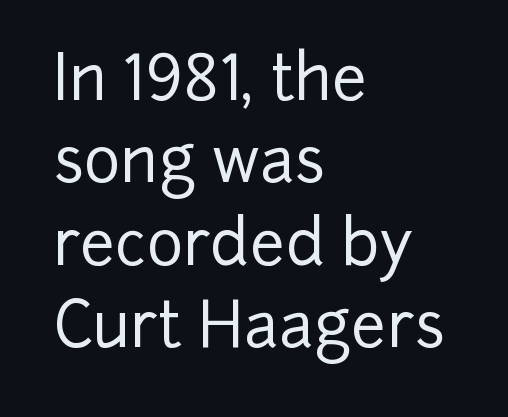
{"serif": "no", "italic": "no", "width": "normal", "stroke_contrast": "low", "x_height": "medium", "monospaced": "no", "underline": "no", "align": "left", "line_spacing": "normal", "line_spacing_ratio": 1.33, "letter_spacing": "normal", "letter_spacing_em": 0.0, "glyph_px": 62}
